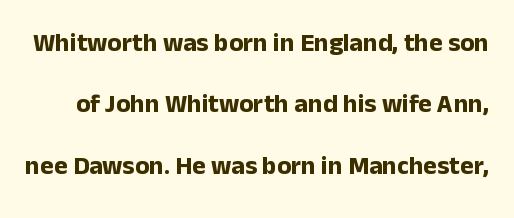
{"italic": "no", "bold": "yes", "underline": "no", "line_spacing": "loose", "line_spacing_ratio": 2.36, "letter_spacing": "normal", "letter_spacing_em": 0.0, "glyph_px": 26}
